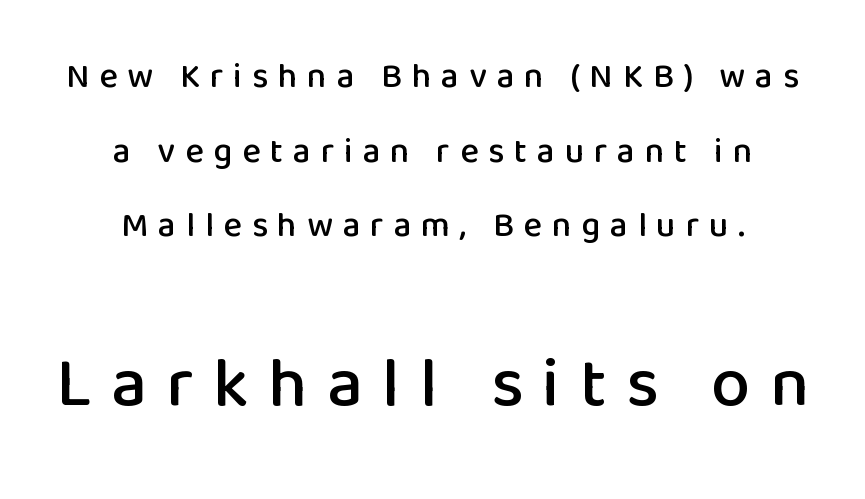
Posture: upright roman. Top chunk: small. Bottom chunk: large. To sum up the face: it is a sans, with no serifs. Each row of text sits above clean, open space.
